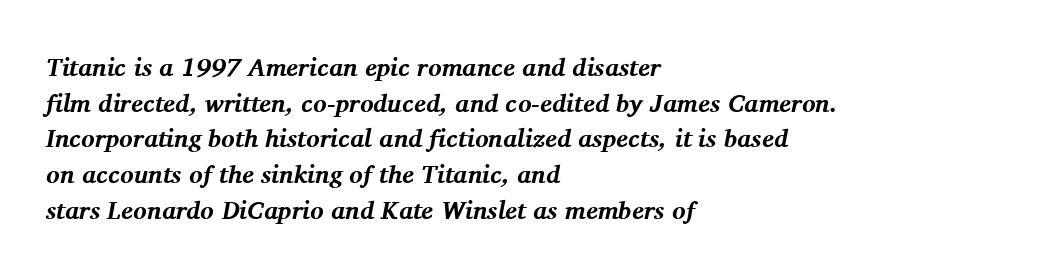
When letters slant like this, we call the style italic. The strip under each line holds only bare page. The characters look thick and weighty, a clear bold. Line beginnings align vertically; line endings do not. Baseline-to-baseline distance is the conventional proportion of letter height. Glyph-to-glyph distance matches everyday printed text.
